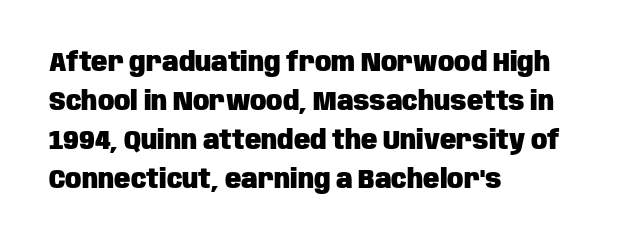
{"italic": "no", "bold": "yes", "underline": "no", "align": "left", "line_spacing": "normal", "line_spacing_ratio": 1.44, "letter_spacing": "normal", "letter_spacing_em": 0.0, "glyph_px": 27}
